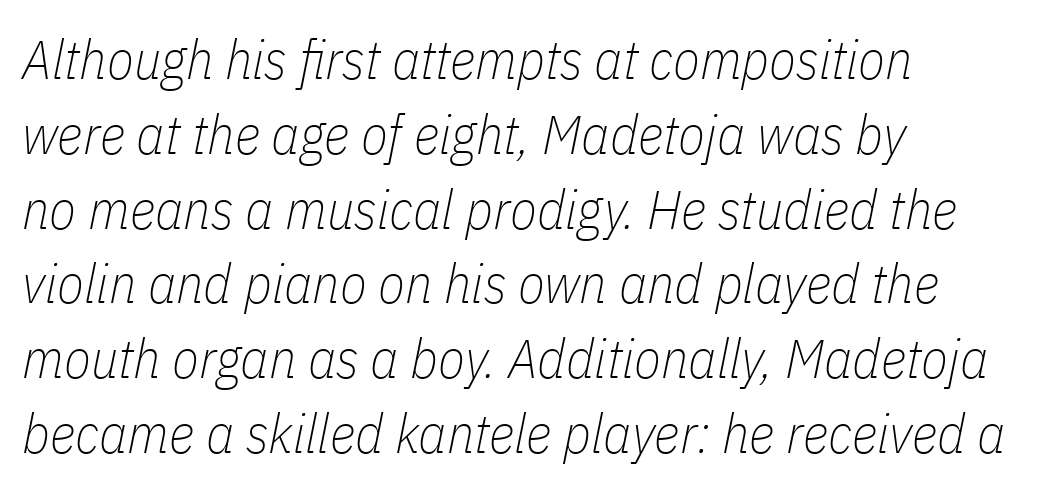
{"italic": "yes", "lean": "right", "slant_degrees": 11, "bold": "no", "weight": "thin", "width": "condensed", "stroke_contrast": "low", "x_height": "medium", "monospaced": "no", "underline": "no", "align": "left", "line_spacing": "normal", "line_spacing_ratio": 1.36, "letter_spacing": "normal", "letter_spacing_em": 0.0, "glyph_px": 55}
